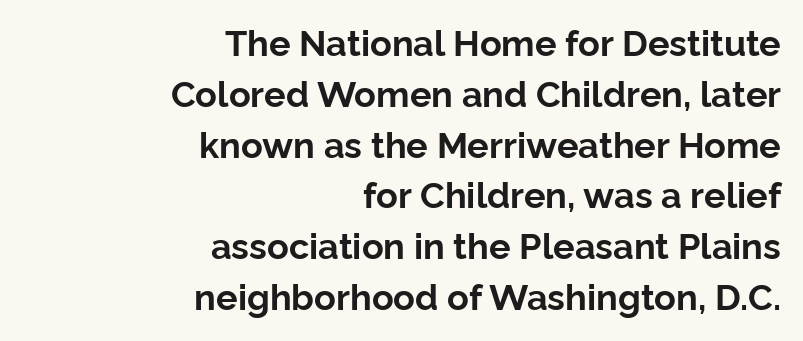
The image shows 36 px bold sans-serif type, upright; set right-aligned, normal line spacing (1.41x), normal letter spacing, not underlined; low stroke contrast and a medium x-height.
